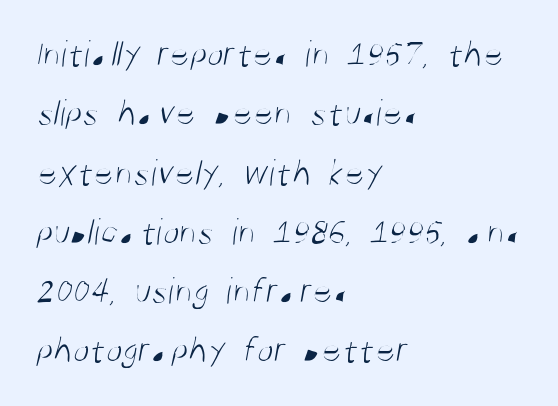
The image shows 38 px light, condensed sans-serif type; set left-aligned, normal line spacing (1.56x), normal letter spacing, not underlined; medium stroke contrast and a large x-height.
